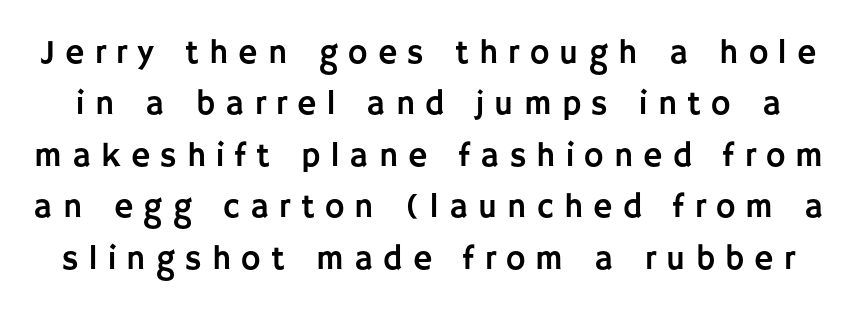
The passage shown stacks its lines at a standard gap. The letters advance in unequal steps, a hallmark of proportional type. Unlike a traditional serif, this face leaves its strokes unadorned. Students, note that the glyphs here are deliberately spaced far apart.
